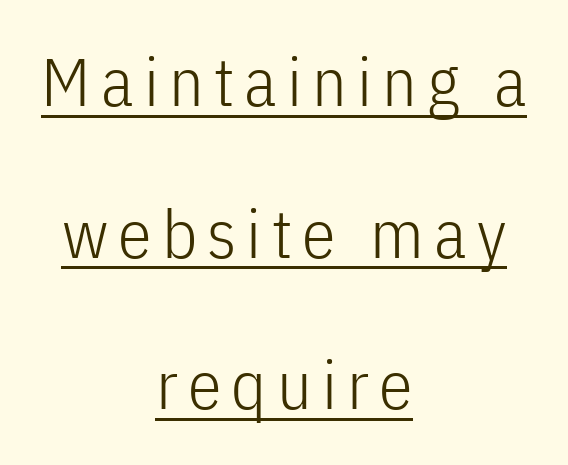
Q: Is the text bold? A: No.
Q: Is the text italic (slanted)? A: No, it is upright.
Q: Is the typeface a serif or a sans-serif typeface? A: Sans-serif.
Q: Is the text underlined? A: Yes.
Q: How is the paragraph aligned? A: Centered.
Q: Is the spacing between lines tight, normal or loose? A: Loose.
Q: Width (condensed, normal, or wide)? A: Condensed.
Q: Stroke contrast? A: Low.
Q: x-height? A: Medium.
Q: Monospaced? A: No.
